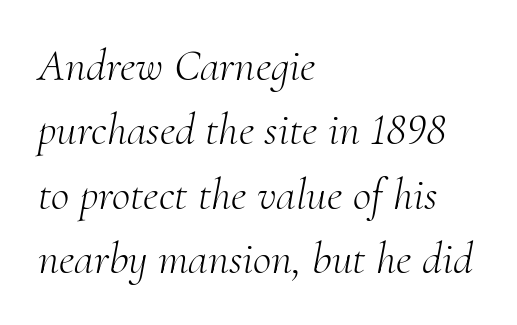
Q: Is the text bold? A: No.
Q: Is the text italic (slanted)? A: Yes, it leans right by about 10 degrees.
Q: Is the typeface a serif or a sans-serif typeface? A: Serif.
Q: Is the text underlined? A: No.
Q: How is the paragraph aligned? A: Left-aligned.
Q: Is the spacing between letters normal or unusually wide? A: Normal.
Q: Is the spacing between lines tight, normal or loose? A: Normal.
Q: Width (condensed, normal, or wide)? A: Normal.
Q: Stroke contrast? A: Medium.
Q: x-height? A: Small.
Q: Monospaced? A: No.
